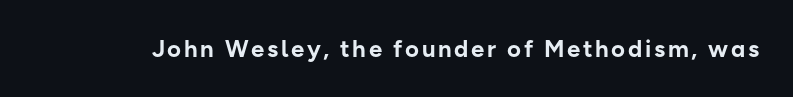
I'd describe the lettering as bold — thick and assertive. Quick note: underline off. It's the straight-up-and-down kind of type.
